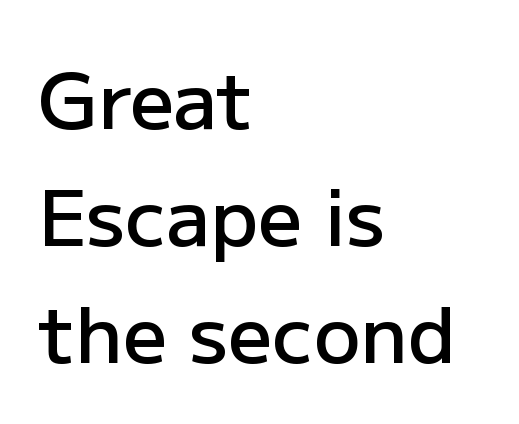
Q: Is the text bold? A: Semi-bold.
Q: Is the text italic (slanted)? A: No, it is upright.
Q: Is the typeface a serif or a sans-serif typeface? A: Sans-serif.
Q: Is the text underlined? A: No.
Q: How is the paragraph aligned? A: Left-aligned.
Q: Is the spacing between letters normal or unusually wide? A: Normal.
Q: Is the spacing between lines tight, normal or loose? A: Normal.
Q: Width (condensed, normal, or wide)? A: Normal.
Q: Stroke contrast? A: Low.
Q: x-height? A: Medium.
Q: Monospaced? A: No.
